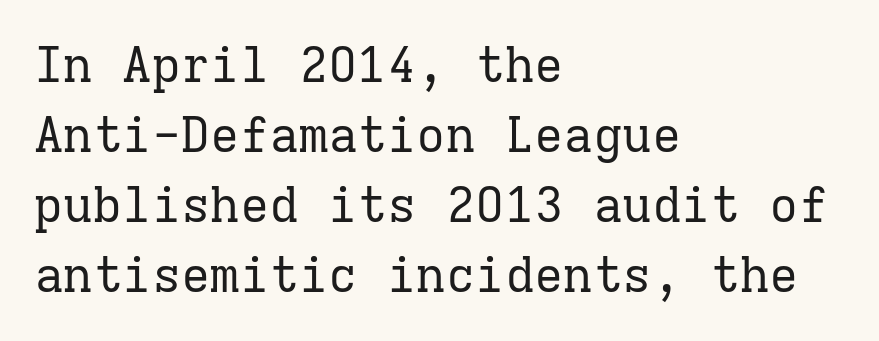
A clean baseline with only descenders dipping below it. Caption: face not bold, strokes unweighted. The type is set solid horizontally, with unmodified tracking. The specimen reads as upright at a glance.
